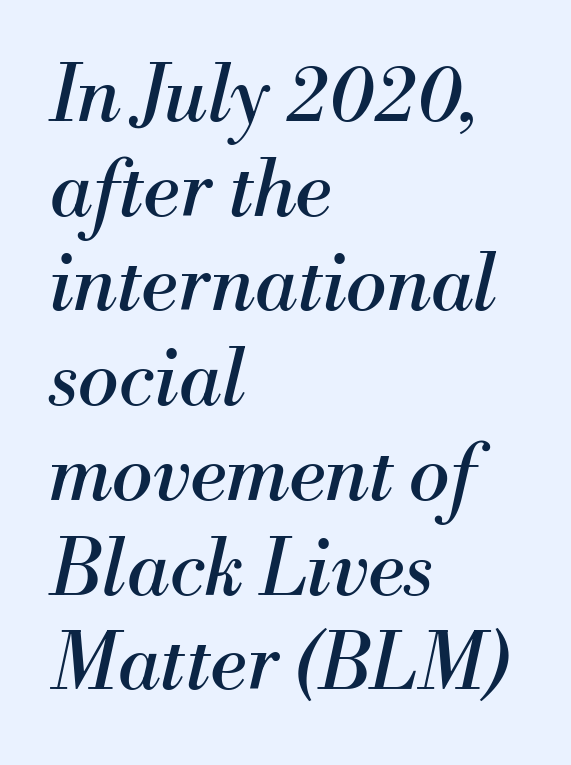
The image shows 77 px regular-weight serif type, italic (leaning right); set left-aligned, line spacing 1.23x, normal letter spacing, not underlined; medium stroke contrast and a small x-height.
